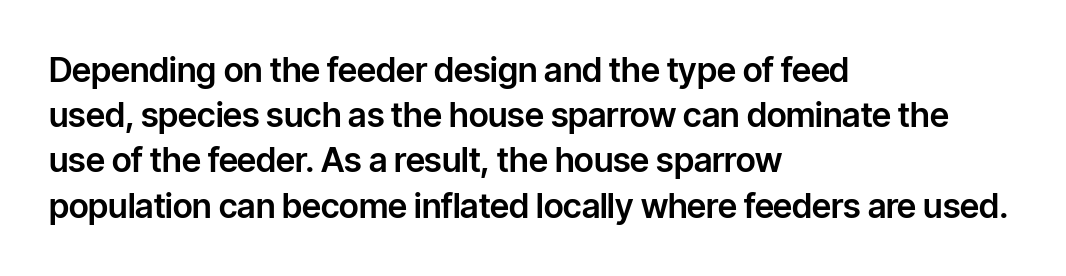
It's the straight-up-and-down kind of type. The letters advance in unequal steps, a hallmark of proportional type. In terms of letterspacing, this is plain default setting. A bare baseline throughout the passage.
